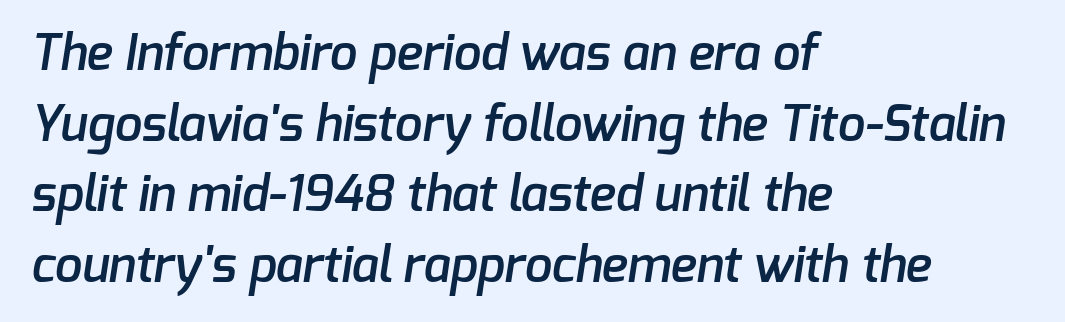
Vertical spacing — default. Do the characters align in a grid? No, the font is proportional. Horizontal alignment here is leftward, the default for most running prose. Type without underlining. Students, note that the glyphs here touch the page at normal intervals.
